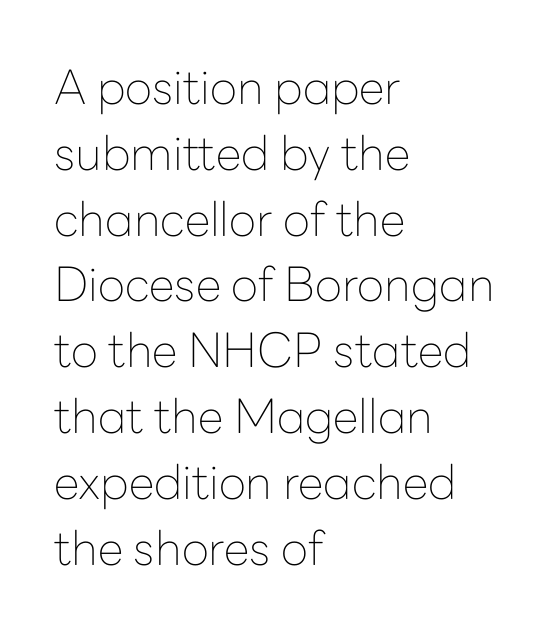
The image shows 47 px thin sans-serif type, upright; set left-aligned, normal line spacing (1.4x), normal letter spacing, not underlined; low stroke contrast and a medium x-height.
